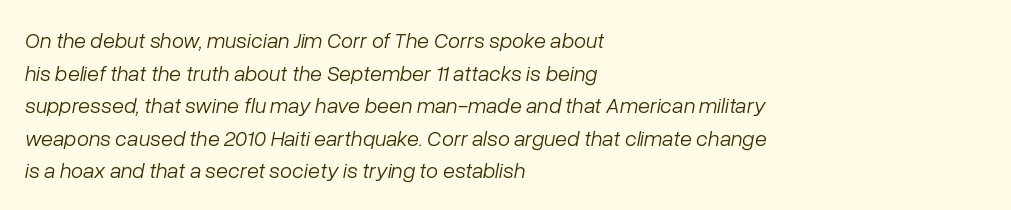
The image shows 22 px text type, italic (leaning right); set left-aligned, normal line spacing (1.48x), normal letter spacing, not underlined.
